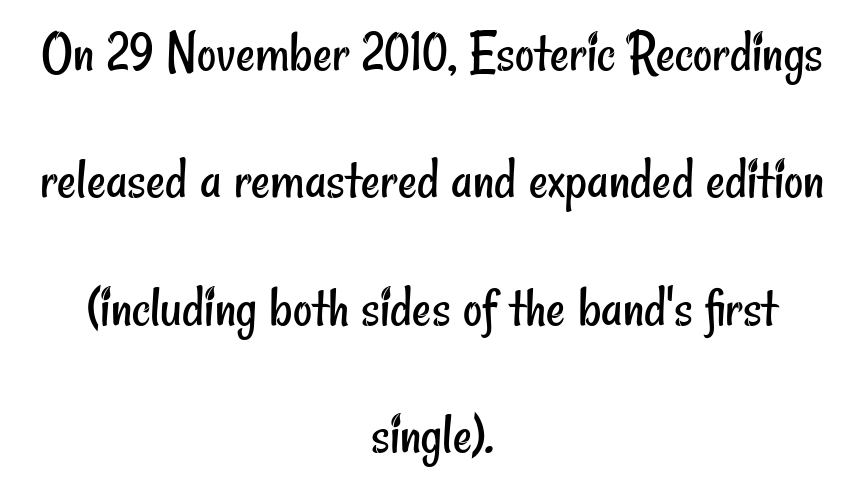
Do the characters align in a grid? No, the font is proportional. The leading is generous, giving the passage an open texture. Honestly, there is no underline to notice here at all. The typeface chosen for these lines omits serifs. Does the copy run flush right? No — it is centered line by line. Nothing heavy about these letters — not bold at all.
